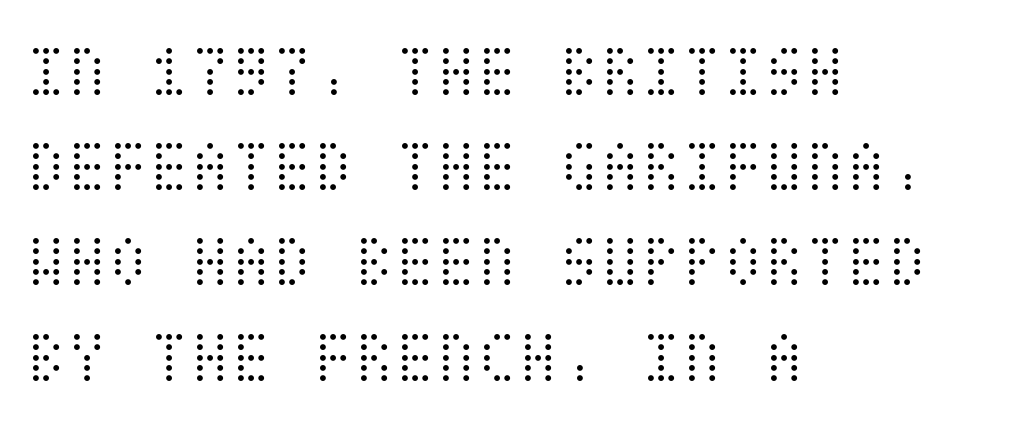
{"italic": "no", "bold": "no", "weight": "light", "width": "condensed", "stroke_contrast": "medium", "x_height": "large", "underline": "no", "align": "left", "line_spacing": "normal", "line_spacing_ratio": 1.27, "letter_spacing": "normal", "letter_spacing_em": 0.0, "glyph_px": 75}
